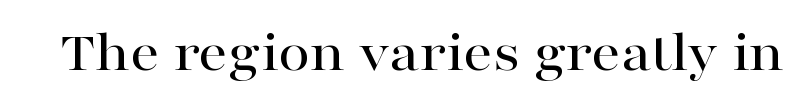
The image shows 58 px wide serif type, upright; set normal letter spacing, not underlined; high stroke contrast and a medium x-height.
